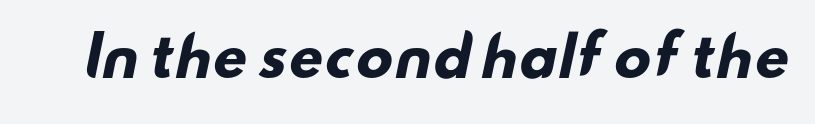
Think of a printed novel: that variable character pitch is what you see here. No extra tracking has been applied to these lines. The glyphs in this specimen are sans serif. Type without underlining. Compared with an ordinary text face, these strokes are far heavier — a full bold.
